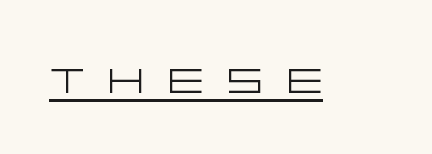
This rendering features underlined lettering. Substantial extra tracking has been applied to these lines. Stems here are at most as thick as an everyday book face. A typesetter would mark this as roman, not italic. You can tell from the bare stems that sans-serif type was used.
